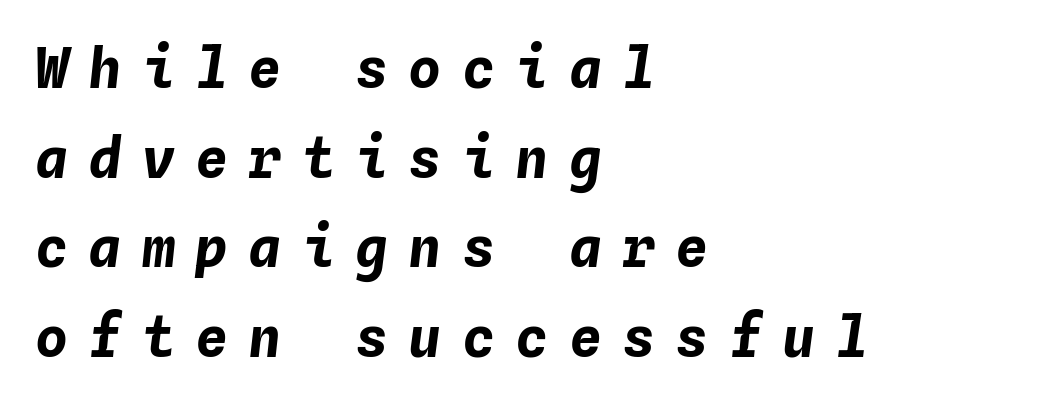
{"italic": "yes", "lean": "right", "slant_degrees": 4, "bold": "yes", "weight": "bold", "width": "normal", "stroke_contrast": "low", "x_height": "medium", "monospaced": "yes", "underline": "no", "align": "left", "line_spacing": "normal", "line_spacing_ratio": 1.63, "letter_spacing": "wide", "letter_spacing_em": 0.37, "glyph_px": 55}
